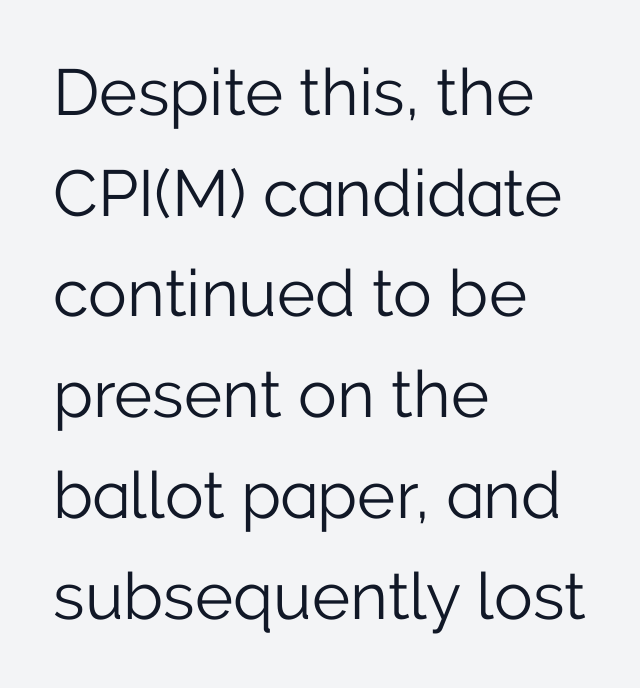
{"serif": "no", "italic": "no", "bold": "no", "weight": "light", "width": "normal", "stroke_contrast": "low", "x_height": "medium", "monospaced": "no", "underline": "no", "align": "left", "line_spacing": "normal", "line_spacing_ratio": 1.55, "letter_spacing": "normal", "letter_spacing_em": 0.0, "glyph_px": 65}
